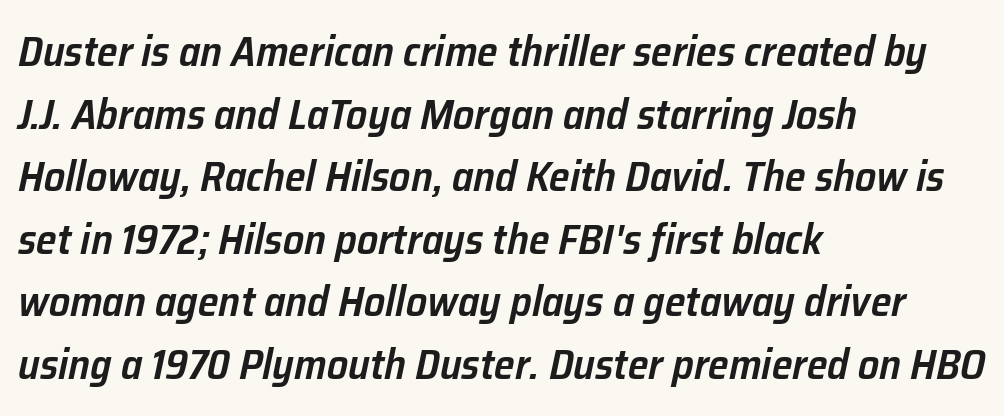
The paragraph has a hard left edge and a soft right edge. Look at the stroke-to-counter ratio: somewhat heavy, a semibold. It's the slanting kind of type. A typesetter would call this proportional, since set widths differ per character.
